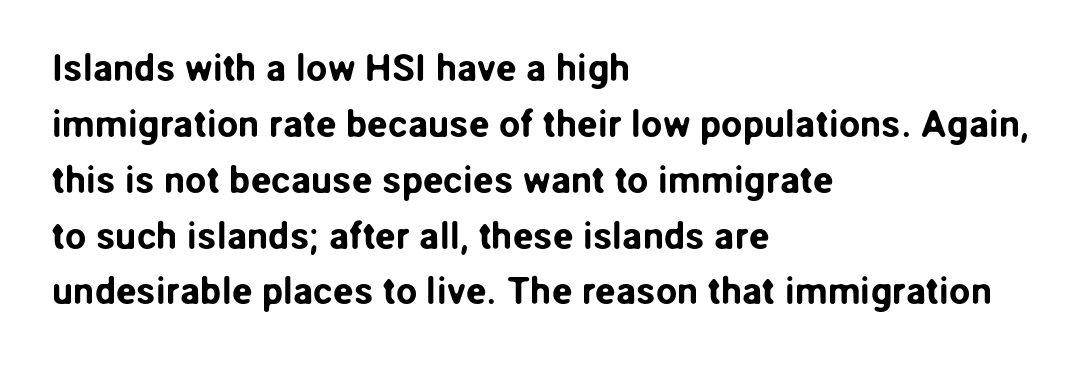
The image shows 38 px sans-serif type, upright; set left-aligned, normal line spacing (1.47x), normal letter spacing, not underlined; low stroke contrast and a medium x-height.
